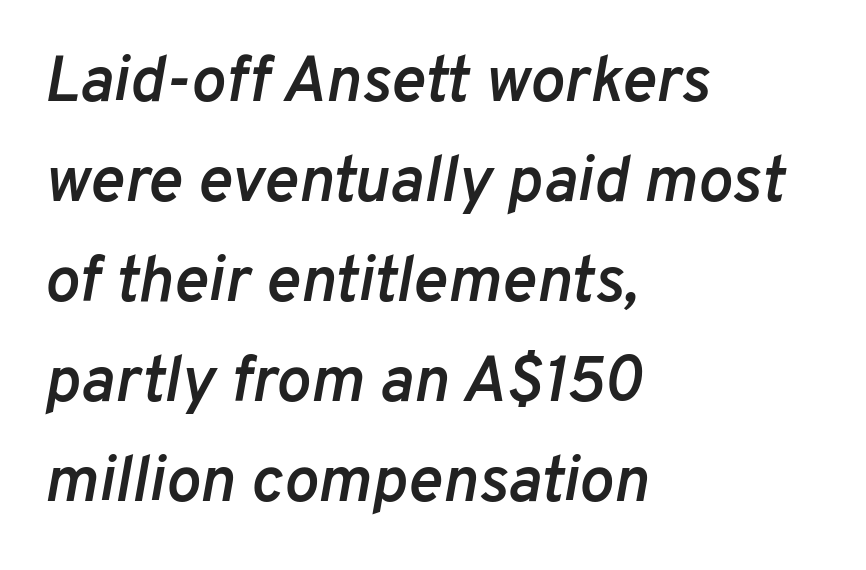
Q: Is the text bold? A: Semi-bold.
Q: Is the text italic (slanted)? A: Yes, it leans right by about 10 degrees.
Q: Is the text underlined? A: No.
Q: How is the paragraph aligned? A: Left-aligned.
Q: Is the spacing between letters normal or unusually wide? A: Normal.
Q: Is the spacing between lines tight, normal or loose? A: Normal.
Q: Width (condensed, normal, or wide)? A: Normal.
Q: Stroke contrast? A: Low.
Q: x-height? A: Medium.
Q: Monospaced? A: No.
